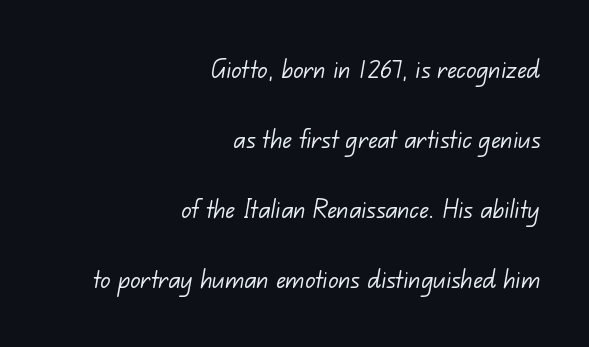
Q: Is the text bold? A: No.
Q: Is the typeface a serif or a sans-serif typeface? A: Sans-serif.
Q: Is the text underlined? A: No.
Q: How is the paragraph aligned? A: Right-aligned.
Q: Is the spacing between letters normal or unusually wide? A: Normal.
Q: Is the spacing between lines tight, normal or loose? A: Loose.
Q: Width (condensed, normal, or wide)? A: Normal.
Q: Stroke contrast? A: Low.
Q: x-height? A: Small.
Q: Monospaced? A: No.
